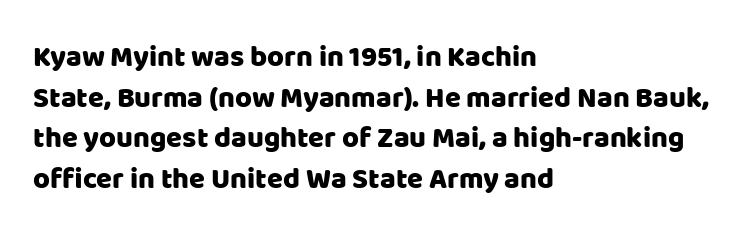
The image shows 29 px sans-serif type, upright; set left-aligned, normal line spacing (1.4x), normal letter spacing, not underlined; low stroke contrast and a large x-height.
